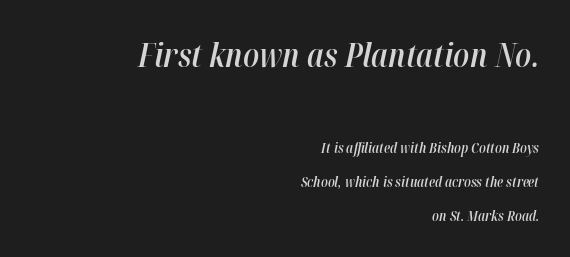
{"italic": "yes", "lean": "right", "slant_degrees": 12, "bold": "semi", "weight": "semibold", "width": "condensed", "stroke_contrast": "high", "x_height": "medium", "monospaced": "no", "underline": "no", "align": "right", "line_spacing": "loose", "line_spacing_ratio": 2.43, "letter_spacing": "normal", "letter_spacing_em": 0.0, "larger_block": "first", "size_ratio": 2.36, "glyph_px": 33}
